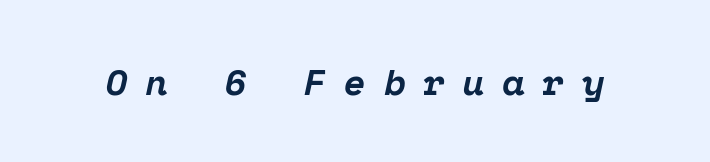
The image shows 36 px bold serif type, italic (leaning right), monospaced; set unusually wide letter spacing (+0.49 em), not underlined; low stroke contrast and a medium x-height.
